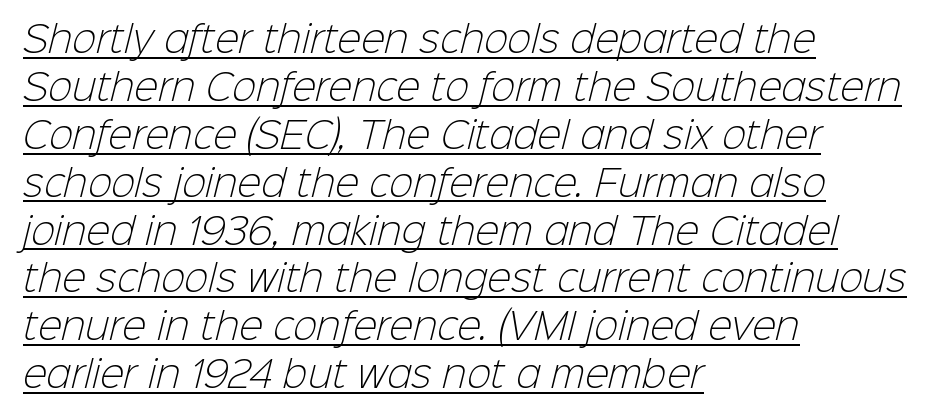
The image shows 36 px light sans-serif type; set left-aligned, normal line spacing (1.33x), normal letter spacing, underlined; low stroke contrast and a medium x-height.
